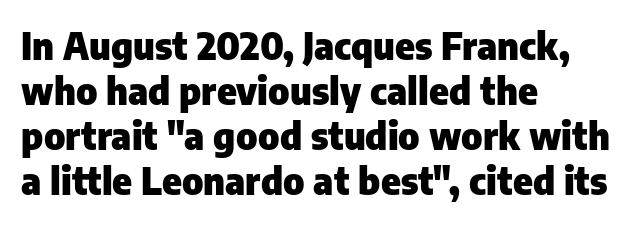
{"serif": "no", "italic": "no", "bold": "yes", "weight": "heavy", "width": "normal", "stroke_contrast": "low", "x_height": "medium", "monospaced": "no", "underline": "no", "align": "left", "line_spacing_ratio": 1.22, "letter_spacing": "normal", "letter_spacing_em": 0.0, "glyph_px": 37}
